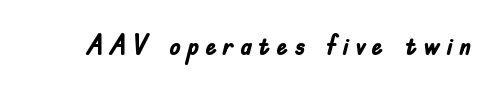
The image shows 29 px semibold, condensed sans-serif type; set unusually wide letter spacing (+0.2 em), not underlined; low stroke contrast and a small x-height.
